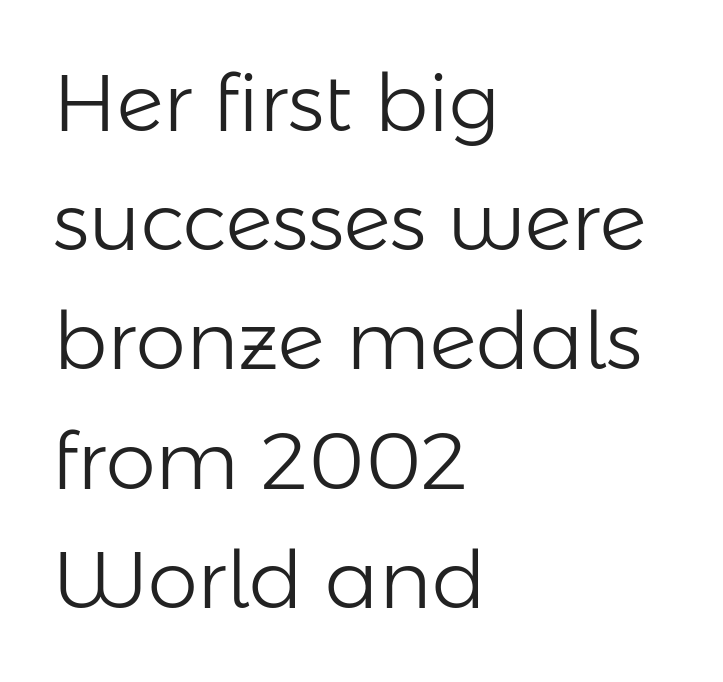
Q: Is the text bold? A: No.
Q: Is the text italic (slanted)? A: No, it is upright.
Q: Is the typeface a serif or a sans-serif typeface? A: Sans-serif.
Q: Is the text underlined? A: No.
Q: How is the paragraph aligned? A: Left-aligned.
Q: Is the spacing between letters normal or unusually wide? A: Normal.
Q: Is the spacing between lines tight, normal or loose? A: Normal.
Q: Width (condensed, normal, or wide)? A: Normal.
Q: Stroke contrast? A: Low.
Q: x-height? A: Medium.
Q: Monospaced? A: No.
